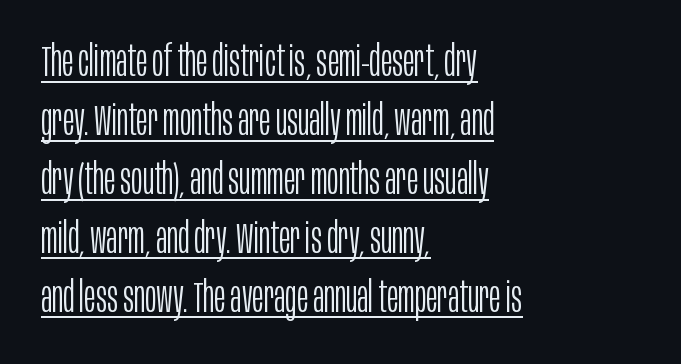
{"serif": "no", "italic": "no", "bold": "no", "weight": "light", "width": "condensed", "stroke_contrast": "low", "x_height": "large", "monospaced": "no", "underline": "yes", "align": "left", "line_spacing": "normal", "line_spacing_ratio": 1.37, "letter_spacing": "normal", "letter_spacing_em": 0.0, "glyph_px": 43}
